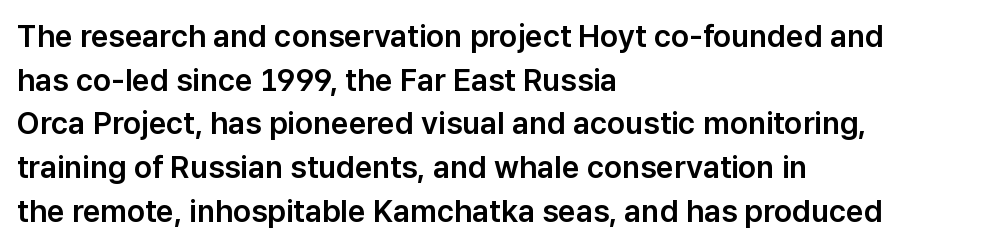
The image shows 31 px sans-serif type, upright; set left-aligned, normal line spacing (1.41x), normal letter spacing, not underlined; low stroke contrast and a medium x-height.
